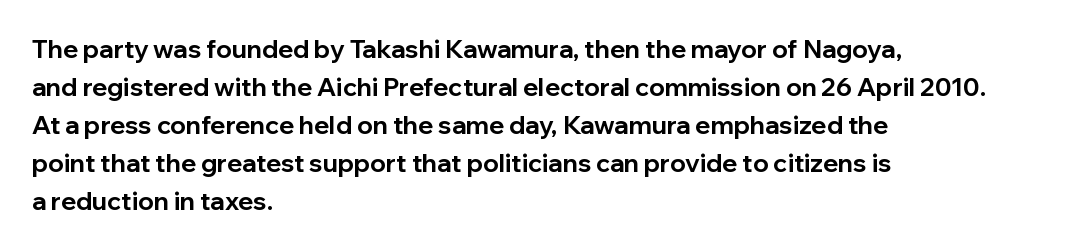
Q: Is the text bold? A: Yes.
Q: Is the text italic (slanted)? A: No, it is upright.
Q: Is the text underlined? A: No.
Q: How is the paragraph aligned? A: Left-aligned.
Q: Is the spacing between letters normal or unusually wide? A: Normal.
Q: Is the spacing between lines tight, normal or loose? A: Normal.
